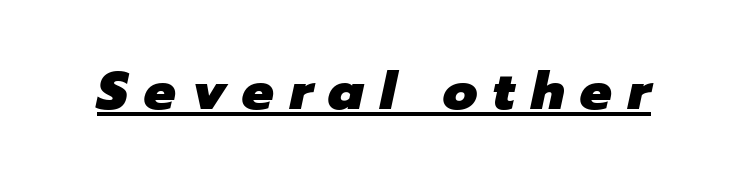
Q: Is the text bold? A: Yes.
Q: Is the text italic (slanted)? A: Yes, it leans right by about 12 degrees.
Q: Is the text underlined? A: Yes.
Q: Is the spacing between letters normal or unusually wide? A: Unusually wide.
Q: Width (condensed, normal, or wide)? A: Normal.
Q: Stroke contrast? A: Low.
Q: x-height? A: Medium.
Q: Monospaced? A: No.
